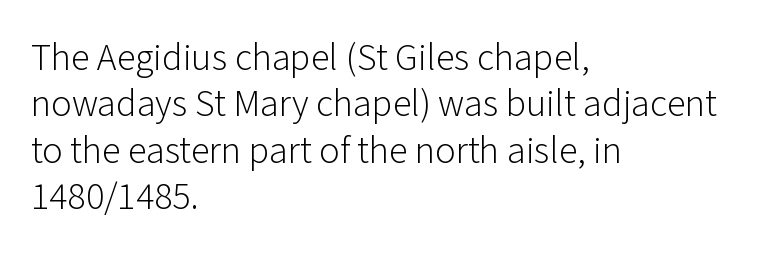
Q: Is the text bold? A: No.
Q: Is the text italic (slanted)? A: No, it is upright.
Q: Is the typeface a serif or a sans-serif typeface? A: Sans-serif.
Q: Is the text underlined? A: No.
Q: How is the paragraph aligned? A: Left-aligned.
Q: Is the spacing between letters normal or unusually wide? A: Normal.
Q: Width (condensed, normal, or wide)? A: Normal.
Q: Stroke contrast? A: Low.
Q: x-height? A: Medium.
Q: Monospaced? A: No.
